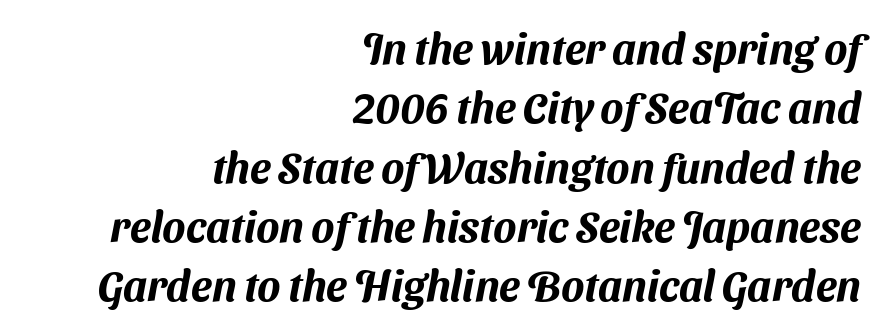
Serif or sans? Sans — the stroke terminals are bare. Varying glyph widths throughout — classic text-font behaviour. The space directly below the letters is spotless. Vertical spacing — default.
